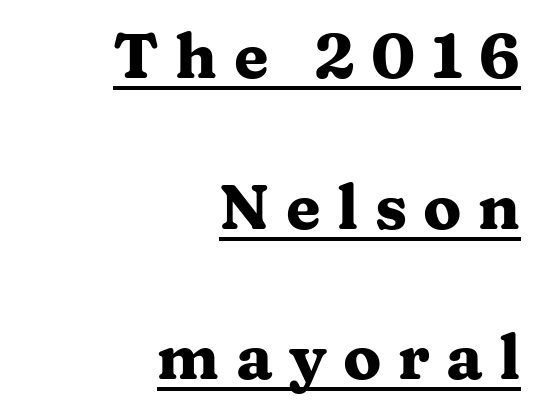
Q: Is the text bold? A: Yes.
Q: Is the text italic (slanted)? A: No, it is upright.
Q: Is the typeface a serif or a sans-serif typeface? A: Serif.
Q: Is the text underlined? A: Yes.
Q: How is the paragraph aligned? A: Right-aligned.
Q: Is the spacing between letters normal or unusually wide? A: Unusually wide.
Q: Is the spacing between lines tight, normal or loose? A: Loose.
Q: Width (condensed, normal, or wide)? A: Wide.
Q: Stroke contrast? A: Medium.
Q: x-height? A: Medium.
Q: Monospaced? A: No.
